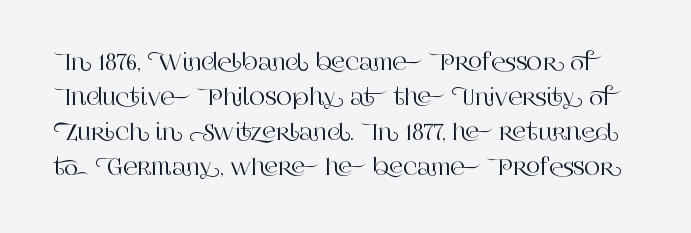
{"italic": "no", "underline": "no", "line_spacing": "normal", "line_spacing_ratio": 1.59, "letter_spacing": "normal", "letter_spacing_em": 0.0, "glyph_px": 22}
